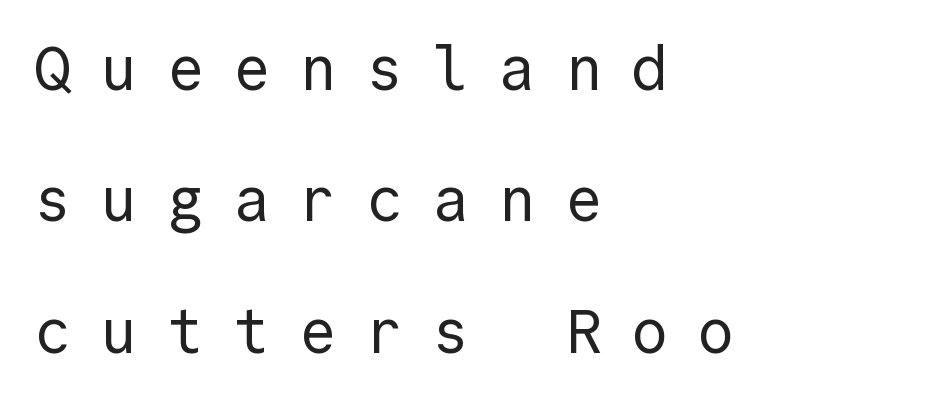
To sum up the face: it is a sans, with no serifs. Stems and bowls with no extra thickness — not bold. Look at the tracking — it's clearly loosened, letters drifting apart. Is this a fixed-width face? Yes — each glyph sits in an identical cell. In terms of leading, this rendering errs on the spacious side.
